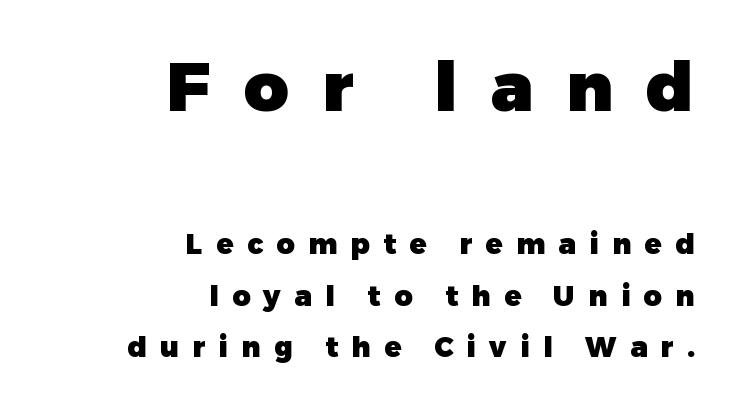
The image shows 69 px heavy sans-serif type, upright; set right-aligned, line spacing 1.85x, unusually wide letter spacing (+0.48 em), not underlined; the first (top) block is 2.46x larger; low stroke contrast and a medium x-height.
